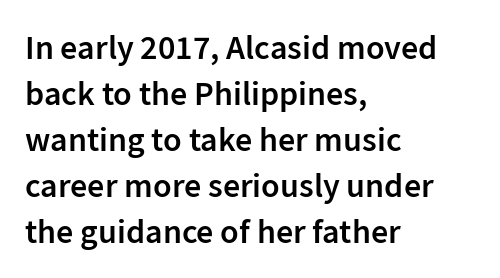
The image shows 34 px semibold sans-serif type, upright; set left-aligned, normal line spacing (1.35x), normal letter spacing, not underlined; low stroke contrast and a medium x-height.
